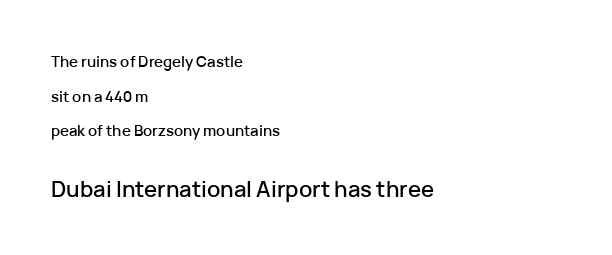
{"italic": "no", "underline": "no", "align": "left", "line_spacing": "loose", "line_spacing_ratio": 2.31, "letter_spacing": "normal", "letter_spacing_em": 0.0, "larger_block": "second", "size_ratio": 1.47, "glyph_px": 22}
